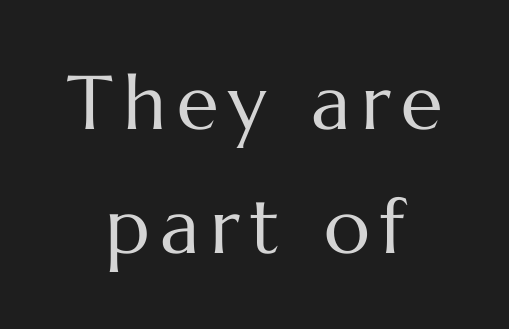
Is this a fixed-width face? No — the glyphs have proportional, varying widths. Designer's note — italics off, roman on. The lines sit at an ordinary, default distance from one another. Horizontally, the lines are justified to the midpoint only.
